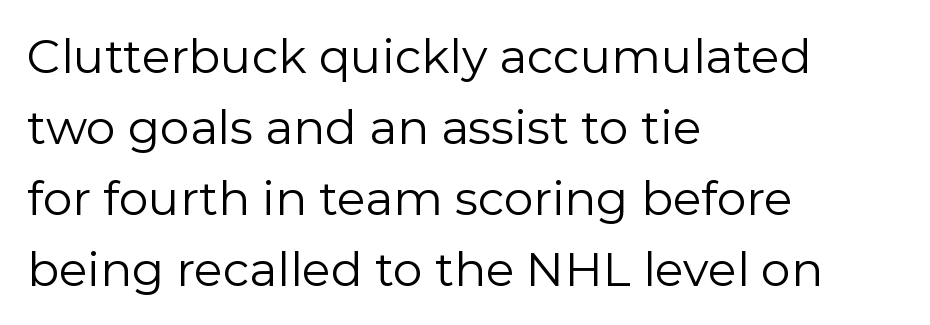
Words appear dense and cohesive because spacing is normal. Does the copy run flush right? No — it runs flush left. You can tell it's not italic because the verticals are truly vertical. These lines are rendered in a variable-pitch font. Observe the absence of serifs on each vertical stroke in this sample.
